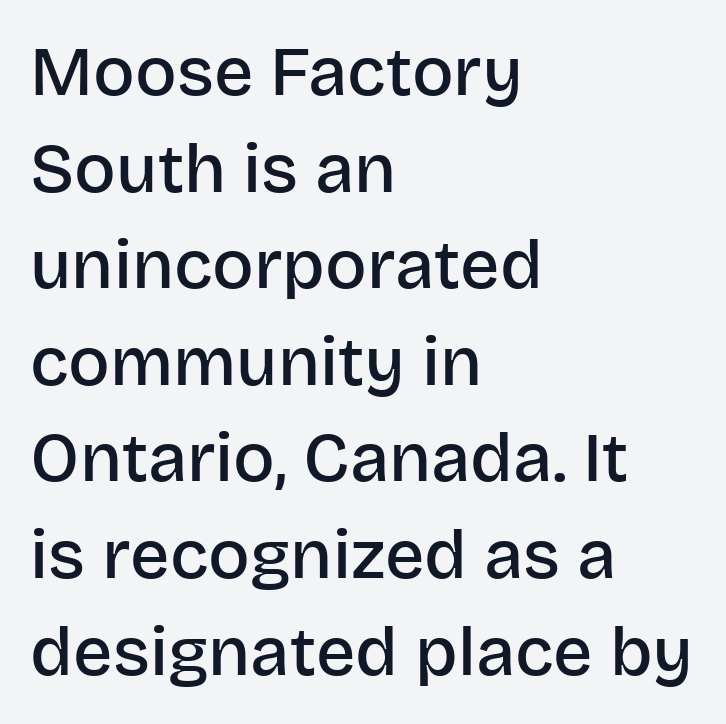
{"serif": "no", "italic": "no", "bold": "semi", "weight": "semibold", "width": "normal", "stroke_contrast": "low", "x_height": "large", "monospaced": "no", "underline": "no", "align": "left", "line_spacing": "normal", "line_spacing_ratio": 1.4, "letter_spacing": "normal", "letter_spacing_em": 0.0, "glyph_px": 69}
